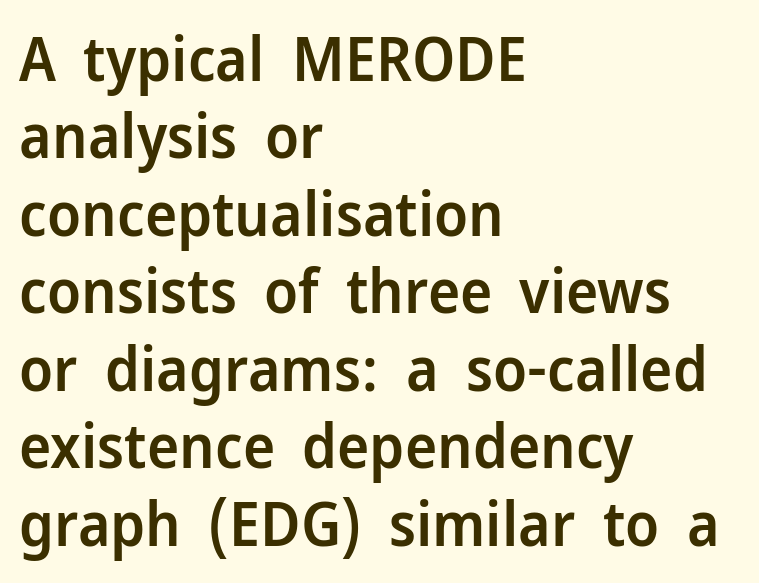
In terms of posture, this sample is upright. Honestly, there is no underline to notice here at all. The letters carry no serifs — their stems end cleanly without finishing strokes. This sample has the flowing, uneven cadence of proportional lettering. Firm but not heavy-handed strokes: this text is semibold.
